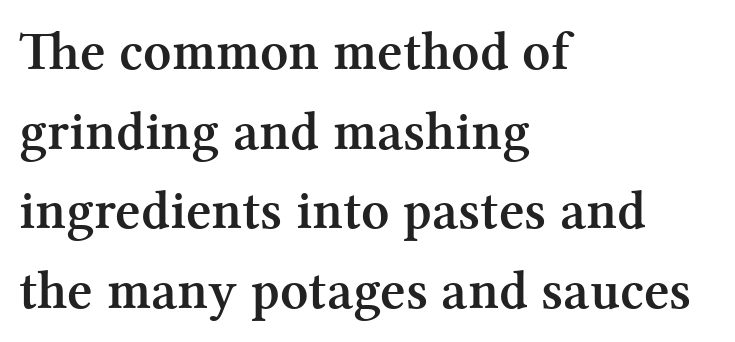
The gaps between neighbouring characters are ordinary and unremarkable. If you drew a ruler down the left edge, every line would touch it. The letters stand straight up with perfectly vertical stems. Anything drawn beneath the words? Only blank space. You could not count columns in this text — the font is proportionally spaced. These lines sit exactly where default settings would place them.
